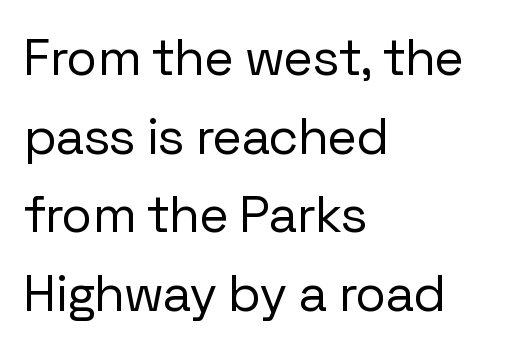
The image shows 51 px regular-weight sans-serif type, upright; set left-aligned, normal line spacing (1.54x), normal letter spacing, not underlined; low stroke contrast and a medium x-height.
